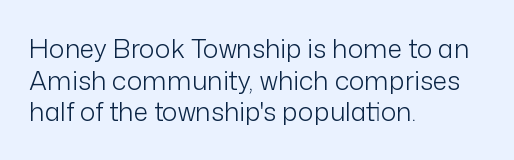
Nope, not italic — everything's standing straight. The font is comparable to plain body text, perhaps lighter. Inter-character spacing is left at the font's built-in metrics. The zone under the glyphs is completely vacant. These lines are set flush left with a ragged right edge.
